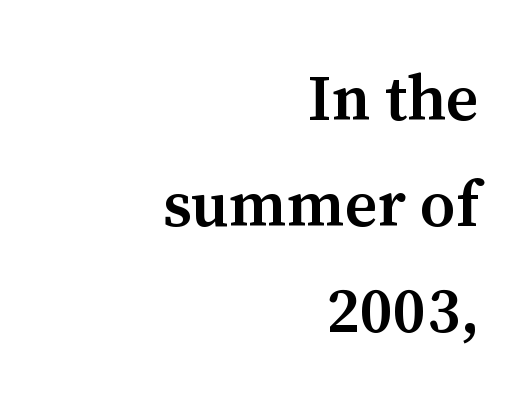
Q: Is the text bold? A: Semi-bold.
Q: Is the text italic (slanted)? A: No, it is upright.
Q: Is the typeface a serif or a sans-serif typeface? A: Serif.
Q: Is the text underlined? A: No.
Q: How is the paragraph aligned? A: Right-aligned.
Q: Is the spacing between letters normal or unusually wide? A: Normal.
Q: Is the spacing between lines tight, normal or loose? A: Normal.
Q: Width (condensed, normal, or wide)? A: Normal.
Q: Stroke contrast? A: Medium.
Q: x-height? A: Medium.
Q: Monospaced? A: No.
